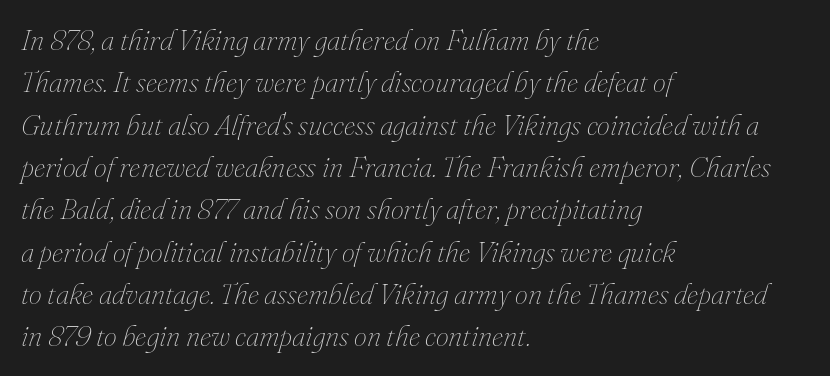
Q: Is the text bold? A: No.
Q: Is the text italic (slanted)? A: Yes, it leans right by about 16 degrees.
Q: Is the text underlined? A: No.
Q: How is the paragraph aligned? A: Left-aligned.
Q: Is the spacing between letters normal or unusually wide? A: Normal.
Q: Is the spacing between lines tight, normal or loose? A: Normal.
Q: Width (condensed, normal, or wide)? A: Normal.
Q: Stroke contrast? A: Medium.
Q: x-height? A: Small.
Q: Monospaced? A: No.
